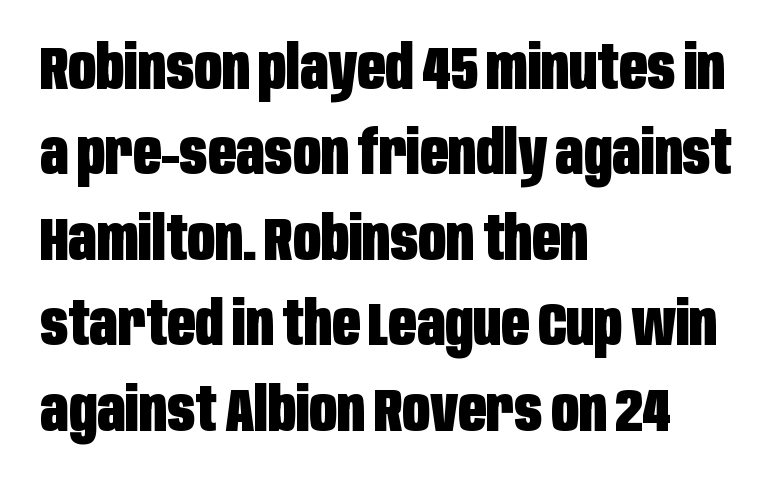
Q: Is the text bold? A: Yes.
Q: Is the text italic (slanted)? A: No, it is upright.
Q: Is the typeface a serif or a sans-serif typeface? A: Sans-serif.
Q: Is the text underlined? A: No.
Q: How is the paragraph aligned? A: Left-aligned.
Q: Is the spacing between letters normal or unusually wide? A: Normal.
Q: Is the spacing between lines tight, normal or loose? A: Normal.
Q: Width (condensed, normal, or wide)? A: Condensed.
Q: Stroke contrast? A: Low.
Q: x-height? A: Large.
Q: Monospaced? A: No.
